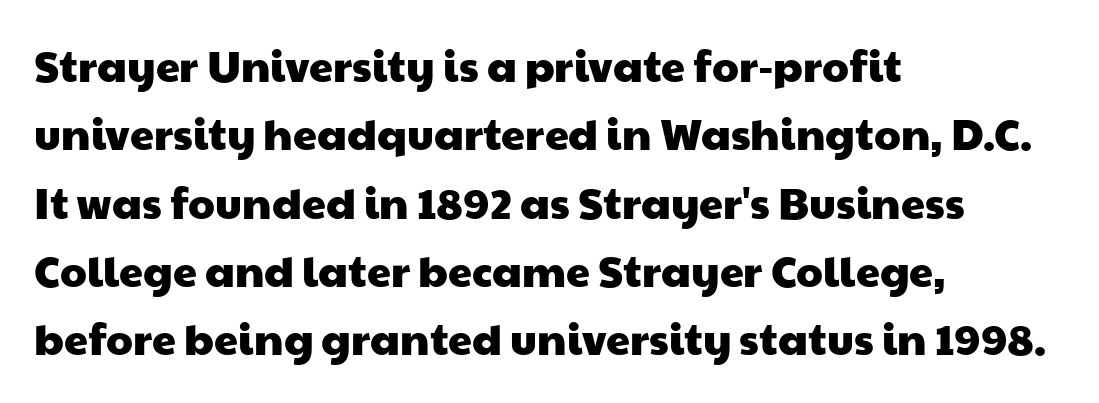
Grotesque or geometric, the face here clearly has no serifs. This sample has the flowing, uneven cadence of proportional lettering. The rows are spaced the way most documents space them. Check under the words: just untouched page.
